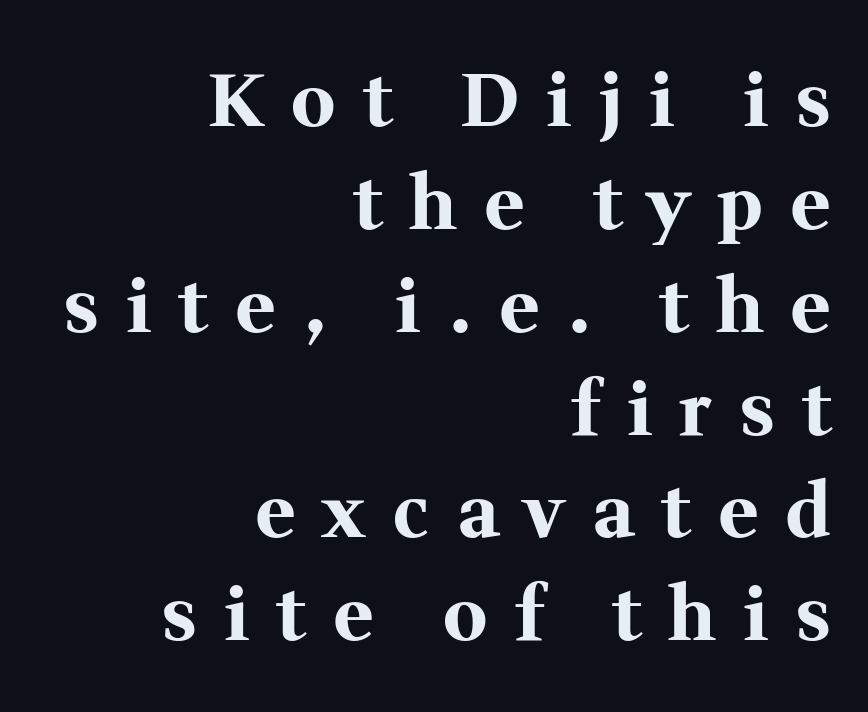
The image shows 74 px bold serif type, upright; set right-aligned, normal line spacing (1.39x), unusually wide letter spacing (+0.38 em), not underlined; medium stroke contrast and a medium x-height.
